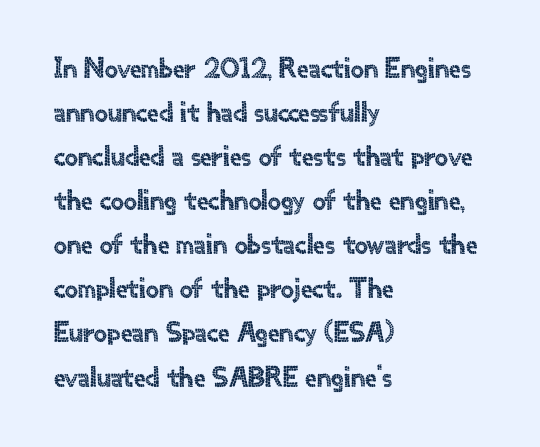
{"serif": "no", "italic": "no", "width": "normal", "x_height": "small", "monospaced": "no", "underline": "no", "align": "left", "line_spacing": "normal", "line_spacing_ratio": 1.52, "letter_spacing": "normal", "letter_spacing_em": 0.0, "glyph_px": 29}
